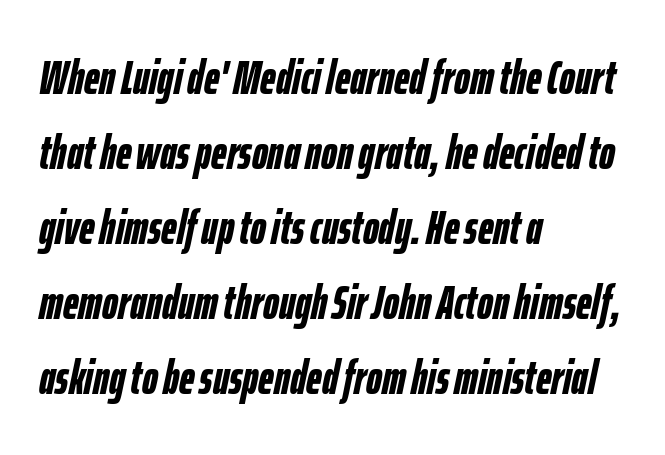
The image shows 48 px semibold, condensed type, italic (leaning right); set left-aligned, normal line spacing (1.56x), normal letter spacing, not underlined; low stroke contrast and a medium x-height.
